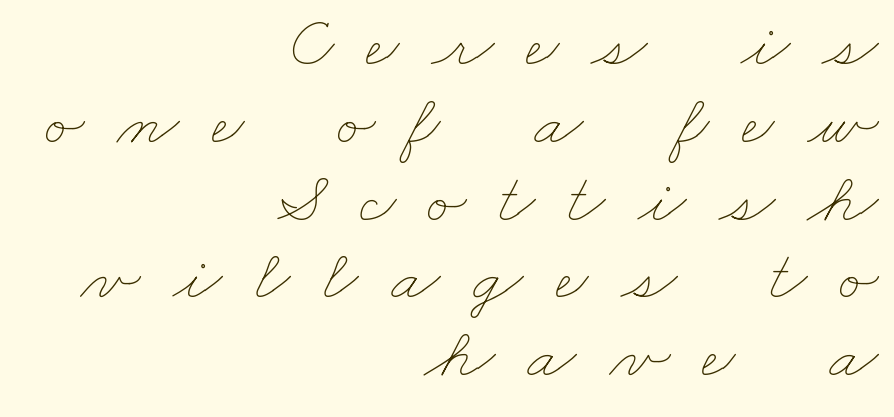
The gaps between neighbouring characters are conspicuously large. Character widths vary here, with narrow letters taking less room than wide ones. Line spacing here is tight. This reads as an unemphasized weight, regular at the heaviest. The lines in this sample share a right terminus and differ only in where they begin.
